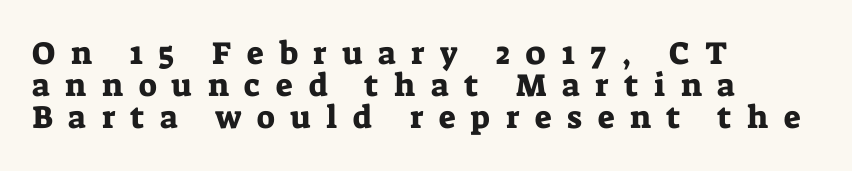
The image shows 32 px serif type, upright; set left-aligned, tight line spacing (1.0x), unusually wide letter spacing (+0.49 em), not underlined; low stroke contrast and a medium x-height.
